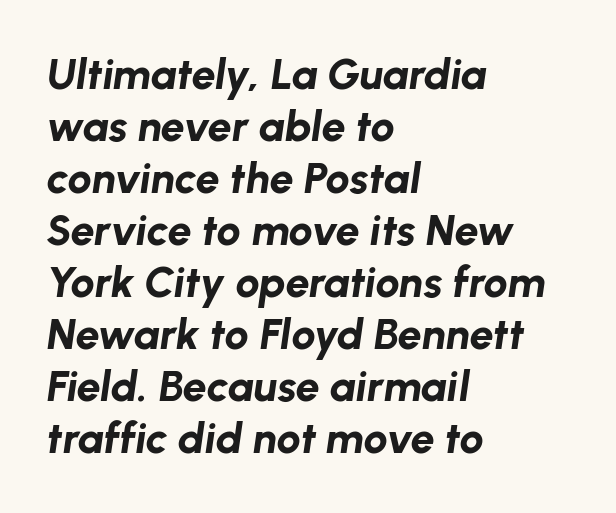
Q: Is the text bold? A: Yes.
Q: Is the text italic (slanted)? A: Yes, it leans right by about 8 degrees.
Q: Is the text underlined? A: No.
Q: How is the paragraph aligned? A: Left-aligned.
Q: Is the spacing between letters normal or unusually wide? A: Normal.
Q: Width (condensed, normal, or wide)? A: Normal.
Q: Stroke contrast? A: Low.
Q: x-height? A: Medium.
Q: Monospaced? A: No.
